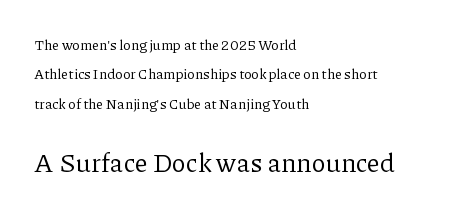
The specimen reads as upright at a glance. All the whitespace from short lines collects on the right. Between these two stacked blocks, the lower one wins on size. The passage shown is not bold in any degree. Clear beneath every line of the passage.
